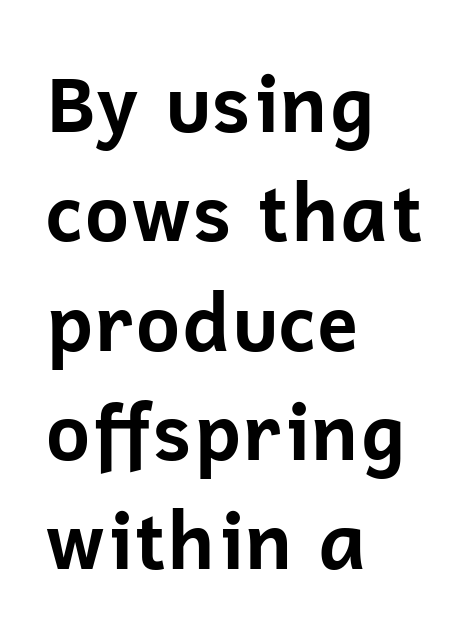
Upright lettering throughout. Classification — sans serif. The letters advance in unequal steps, a hallmark of proportional type. Spacing between characters is what you'd get straight out of the box. Leftover space on each line is placed entirely after the last word.
